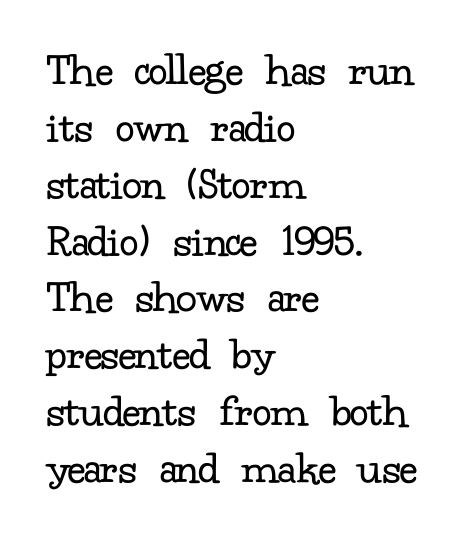
{"serif": "yes", "italic": "no", "bold": "no", "weight": "regular", "width": "normal", "stroke_contrast": "low", "x_height": "small", "monospaced": "no", "underline": "no", "align": "left", "line_spacing_ratio": 1.21, "letter_spacing": "normal", "letter_spacing_em": 0.0, "glyph_px": 47}
